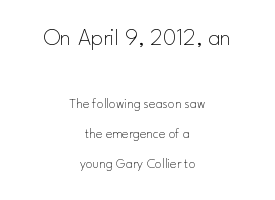
Q: Is the text bold? A: No.
Q: Is the text italic (slanted)? A: No, it is upright.
Q: Is the text underlined? A: No.
Q: How is the paragraph aligned? A: Centered.
Q: Is the spacing between letters normal or unusually wide? A: Normal.
Q: Is the spacing between lines tight, normal or loose? A: Loose.
Q: Which block of text is set in a larger size, the first (top) or the second (bottom)? A: The first (top) one.
